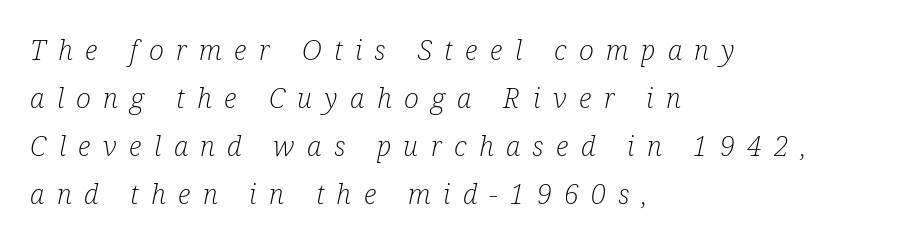
The image shows 28 px light, condensed serif type, italic (leaning right); set left-aligned, line spacing 1.71x, unusually wide letter spacing (+0.44 em), not underlined; low stroke contrast and a medium x-height.
